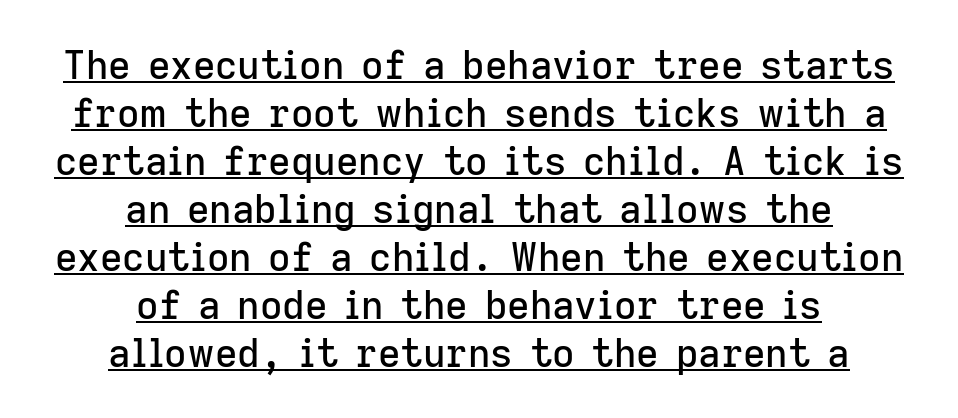
{"serif": "no", "italic": "no", "width": "normal", "stroke_contrast": "low", "x_height": "medium", "monospaced": "no", "underline": "yes", "align": "center", "line_spacing_ratio": 1.23, "letter_spacing": "normal", "letter_spacing_em": 0.0, "glyph_px": 39}
